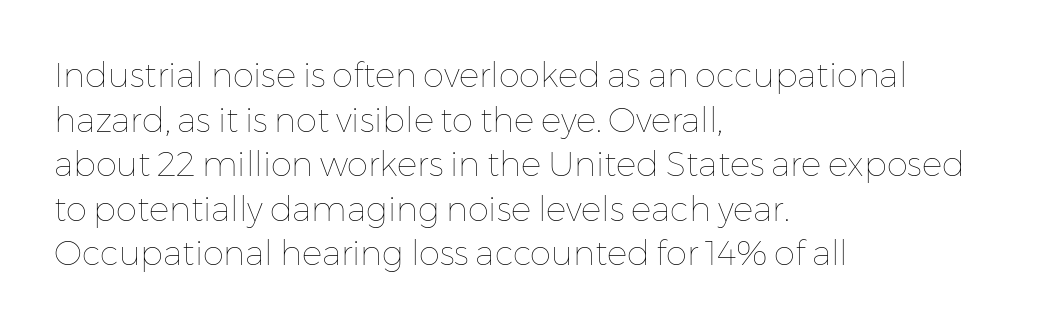
{"italic": "no", "bold": "no", "weight": "thin", "width": "normal", "stroke_contrast": "low", "x_height": "medium", "monospaced": "no", "underline": "no", "align": "left", "line_spacing": "normal", "line_spacing_ratio": 1.31, "letter_spacing": "normal", "letter_spacing_em": 0.0, "glyph_px": 34}
